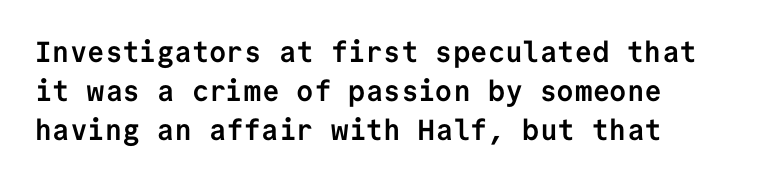
Q: Is the text bold? A: Yes.
Q: Is the text italic (slanted)? A: No, it is upright.
Q: Is the typeface a serif or a sans-serif typeface? A: Sans-serif.
Q: Is the text underlined? A: No.
Q: How is the paragraph aligned? A: Left-aligned.
Q: Is the spacing between letters normal or unusually wide? A: Normal.
Q: Is the spacing between lines tight, normal or loose? A: Normal.
Q: Width (condensed, normal, or wide)? A: Normal.
Q: Stroke contrast? A: Low.
Q: x-height? A: Medium.
Q: Monospaced? A: Yes.
